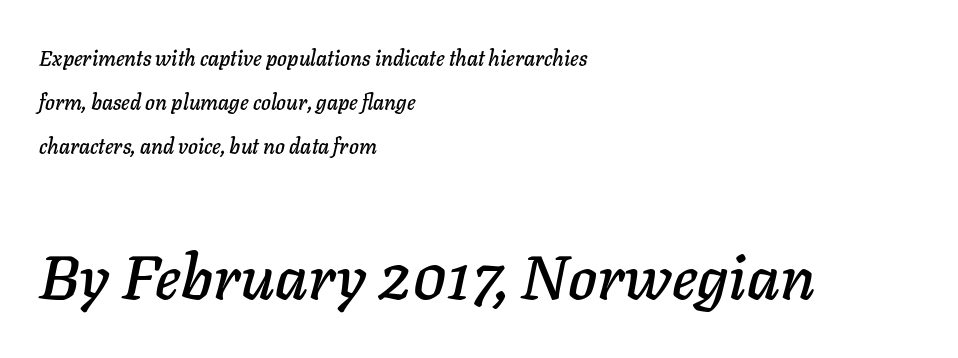
Check the space under the baseline: it is left empty. Words appear dense and cohesive because spacing is normal. Is the block centered? No — it sits flush against the left margin. Character size in the trailing block exceeds that of the leading block. Line spacing here is loose.
